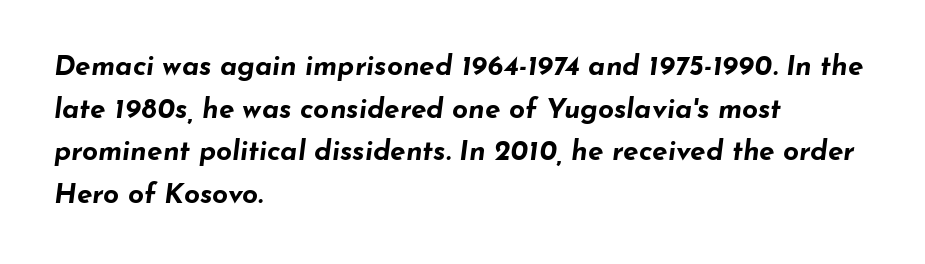
{"italic": "yes", "lean": "right", "slant_degrees": 7, "bold": "yes", "weight": "bold", "width": "wide", "stroke_contrast": "low", "x_height": "small", "monospaced": "no", "underline": "no", "align": "left", "line_spacing": "normal", "line_spacing_ratio": 1.52, "letter_spacing": "normal", "letter_spacing_em": 0.0, "glyph_px": 28}
